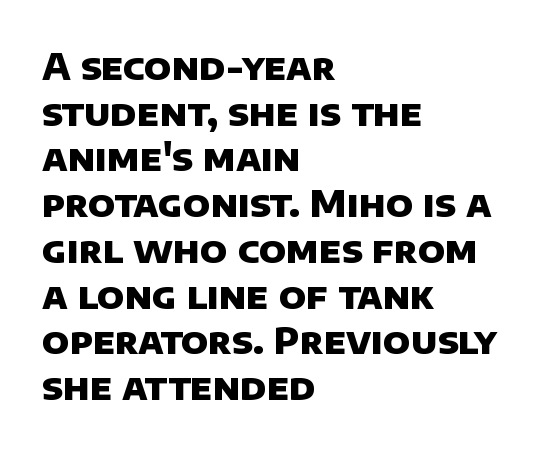
The image shows 36 px heavy sans-serif type; set left-aligned, normal line spacing (1.27x), normal letter spacing, not underlined; low stroke contrast and a large x-height.
